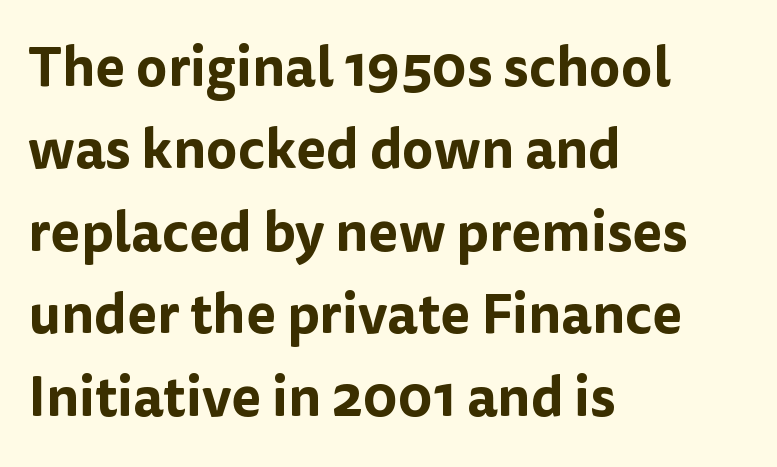
There is no visible air inserted between adjacent glyphs. Upright lettering throughout. Vertical spacing — default. Look at the bottom of the vertical strokes: they stop flat, with no serifs.
